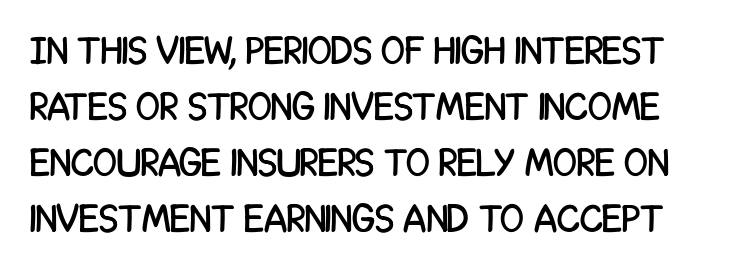
The image shows 39 px condensed sans-serif type, upright; set normal line spacing (1.44x), normal letter spacing, not underlined; low stroke contrast and a large x-height.
